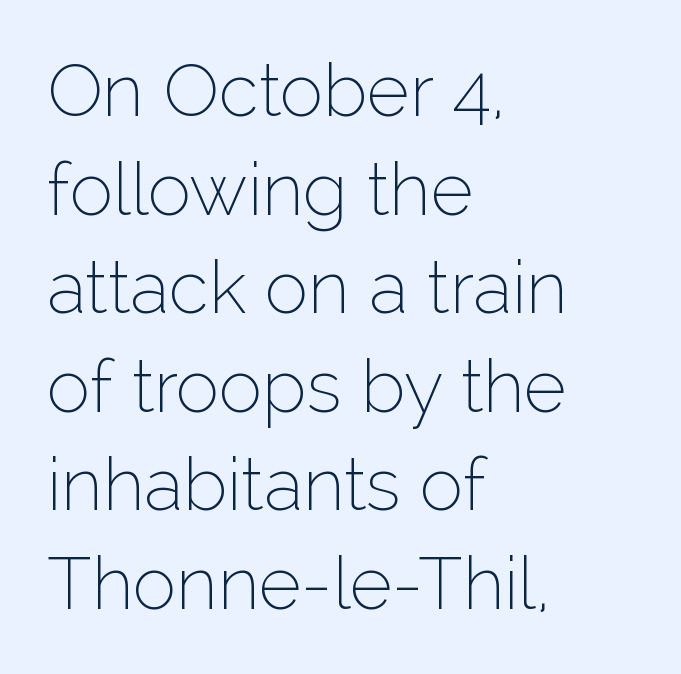
If you drew a ruler down the left edge, every line would touch it. The rendering uses a moderate line-height, typical for paragraphs. Glyph-to-glyph distance matches everyday printed text. Characters remain perfectly vertical along every line. The rendering shows plain stroke endings on the letterforms — a sans-serif design.
